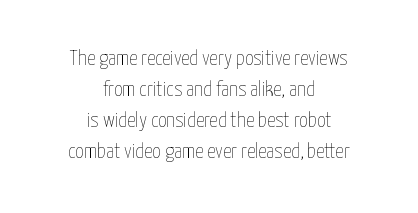
The image shows 21 px text type, upright; set centered, normal line spacing (1.48x), normal letter spacing, not underlined.
